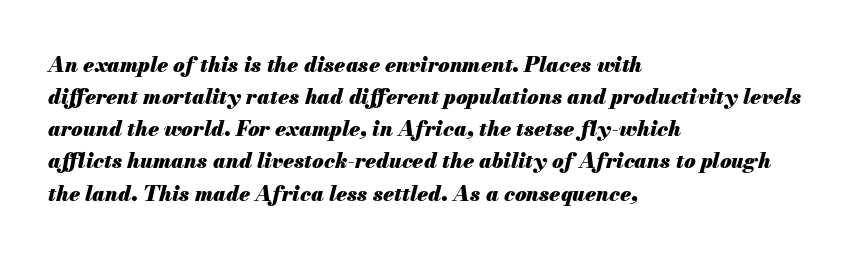
Q: Is the text bold? A: Yes.
Q: Is the text italic (slanted)? A: Yes, it leans right by about 13 degrees.
Q: Is the text underlined? A: No.
Q: How is the paragraph aligned? A: Left-aligned.
Q: Is the spacing between letters normal or unusually wide? A: Normal.
Q: Is the spacing between lines tight, normal or loose? A: Normal.
